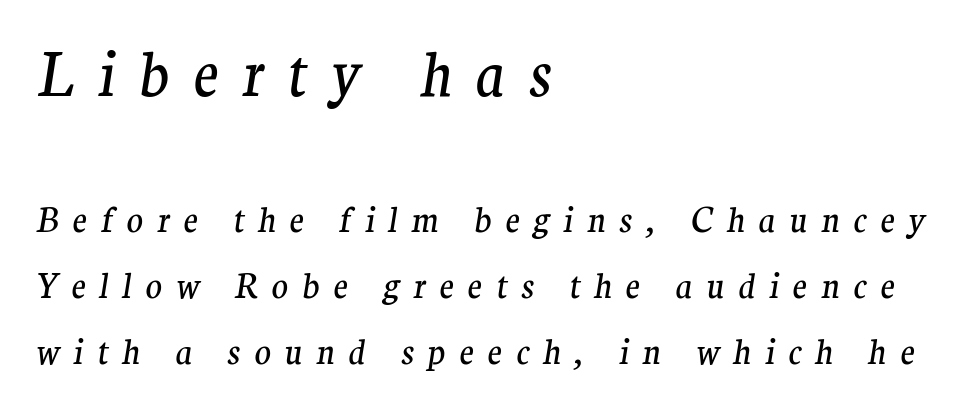
Q: Is the text bold? A: No.
Q: Is the text italic (slanted)? A: Yes, it leans right by about 9 degrees.
Q: Is the typeface a serif or a sans-serif typeface? A: Serif.
Q: Is the text underlined? A: No.
Q: How is the paragraph aligned? A: Left-aligned.
Q: Is the spacing between letters normal or unusually wide? A: Unusually wide.
Q: Is the spacing between lines tight, normal or loose? A: Loose.
Q: Which block of text is set in a larger size, the first (top) or the second (bottom)? A: The first (top) one.
Q: Width (condensed, normal, or wide)? A: Normal.
Q: Stroke contrast? A: Medium.
Q: x-height? A: Medium.
Q: Monospaced? A: No.
